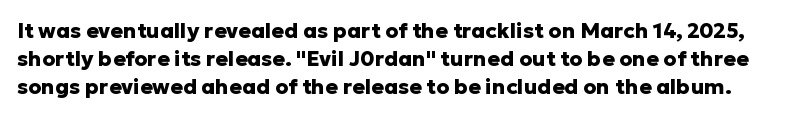
The image shows 21 px bold type, upright; set normal line spacing (1.34x), normal letter spacing, not underlined.
